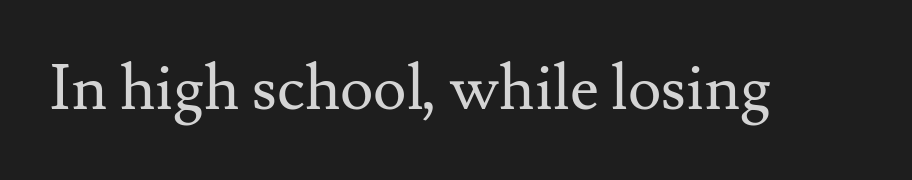
The image shows 63 px regular-weight serif type, upright; set normal letter spacing, not underlined; medium stroke contrast and a small x-height.
